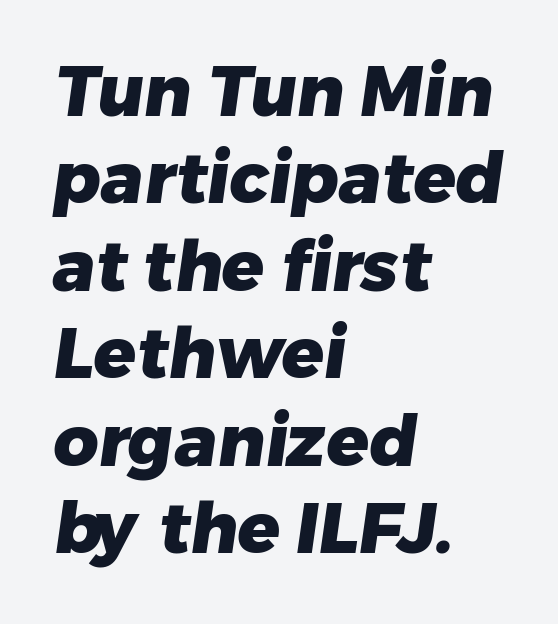
Stroke terminals: plain, sans-serif. The string is rendered with underlining switched off. The lines in this sample share a left origin and differ only in where they stop. Does extra space separate the letters? No, they use regular spacing. Each glyph is drawn with heavy, bold strokes.
